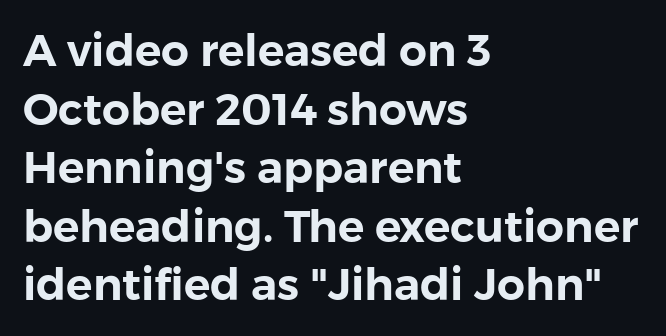
Q: Is the text italic (slanted)? A: No, it is upright.
Q: Is the typeface a serif or a sans-serif typeface? A: Sans-serif.
Q: Is the text underlined? A: No.
Q: How is the paragraph aligned? A: Left-aligned.
Q: Is the spacing between letters normal or unusually wide? A: Normal.
Q: Is the spacing between lines tight, normal or loose? A: Normal.
Q: Width (condensed, normal, or wide)? A: Normal.
Q: Stroke contrast? A: Low.
Q: x-height? A: Medium.
Q: Monospaced? A: No.
